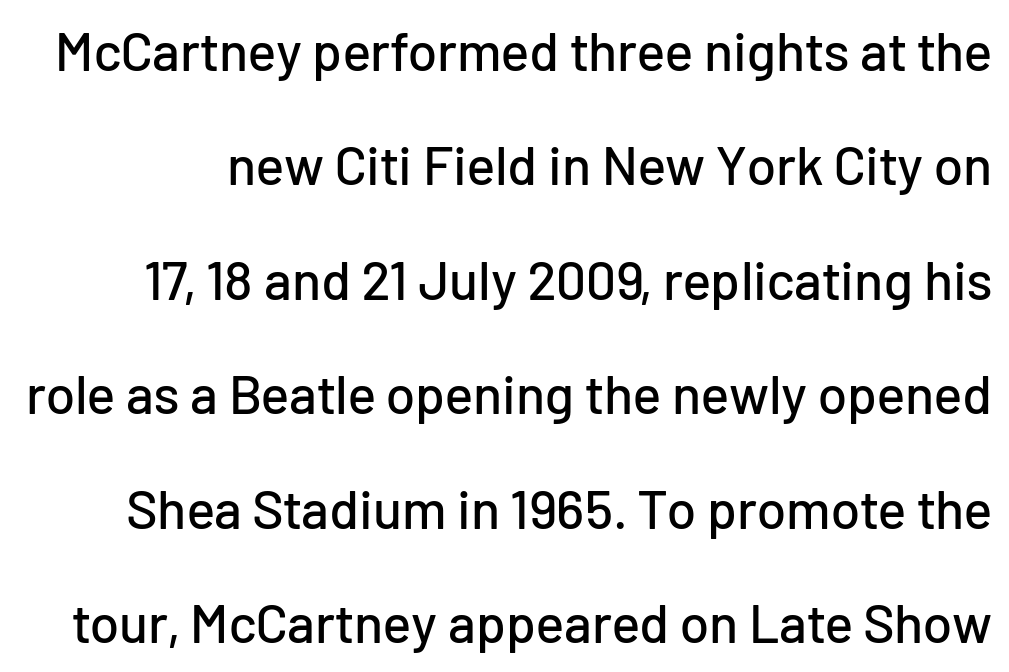
Q: Is the text italic (slanted)? A: No, it is upright.
Q: Is the typeface a serif or a sans-serif typeface? A: Sans-serif.
Q: Is the text underlined? A: No.
Q: Is the spacing between letters normal or unusually wide? A: Normal.
Q: Is the spacing between lines tight, normal or loose? A: Loose.
Q: Width (condensed, normal, or wide)? A: Normal.
Q: Stroke contrast? A: Low.
Q: x-height? A: Medium.
Q: Monospaced? A: No.
